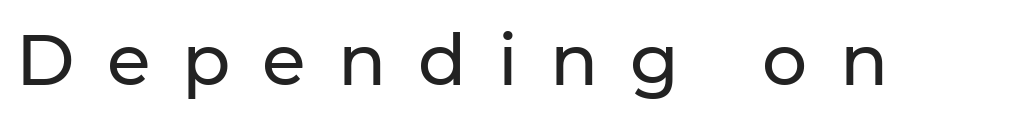
The zone under the glyphs is completely vacant. Think of a printed novel: that variable character pitch is what you see here. Honestly, the letter spacing is so wide it's the main thing you notice. Note: no serifs on the glyphs. Tall strokes in this sample are plumb rather than angled.
